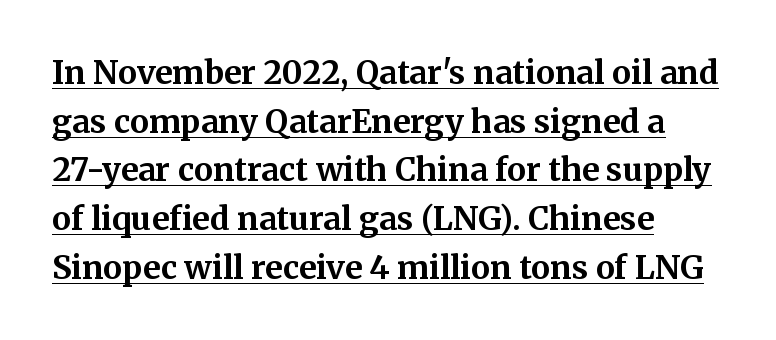
In terms of letterform style, serifs are clearly present. Weight check: bold — yes, fully. This is roman type, the default non-slanted kind. The string is rendered with underlining switched on. Normally led — the rows are evenly, conventionally spaced. The letters advance in unequal steps, a hallmark of proportional type.
